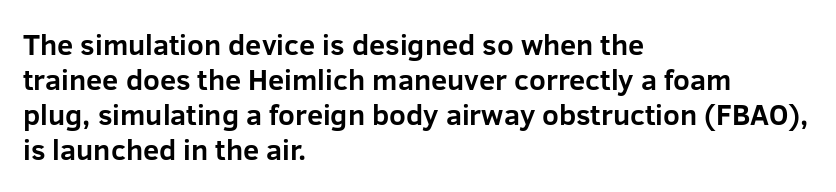
Rule under the text: the space is simply empty. Short and long lines alike share a common starting point at left. The glyphs in this specimen are sans serif. Plenty of ink on the page — the face is bold. The type is set solid horizontally, with unmodified tracking. The rendering uses natural spacing where letterforms have individual widths.
